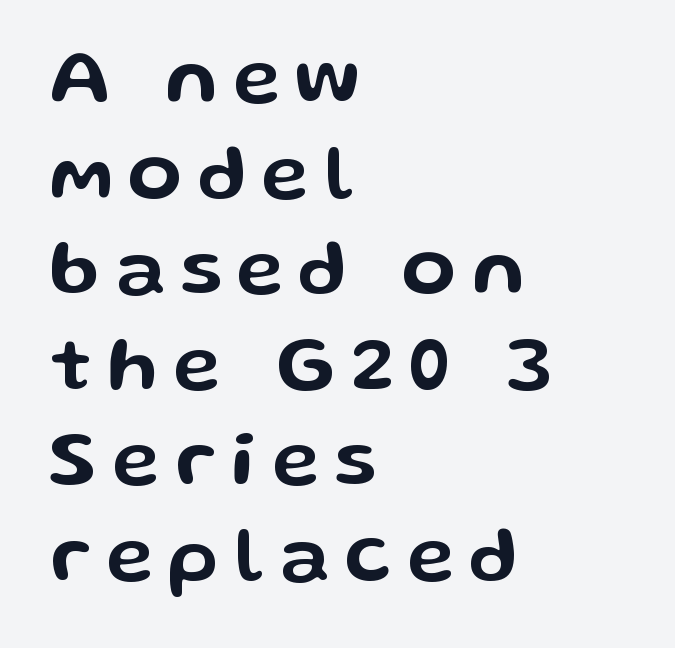
{"serif": "no", "italic": "no", "width": "wide", "stroke_contrast": "low", "x_height": "medium", "monospaced": "no", "underline": "no", "align": "left", "line_spacing_ratio": 1.21, "letter_spacing": "wide", "letter_spacing_em": 0.2, "glyph_px": 79}
